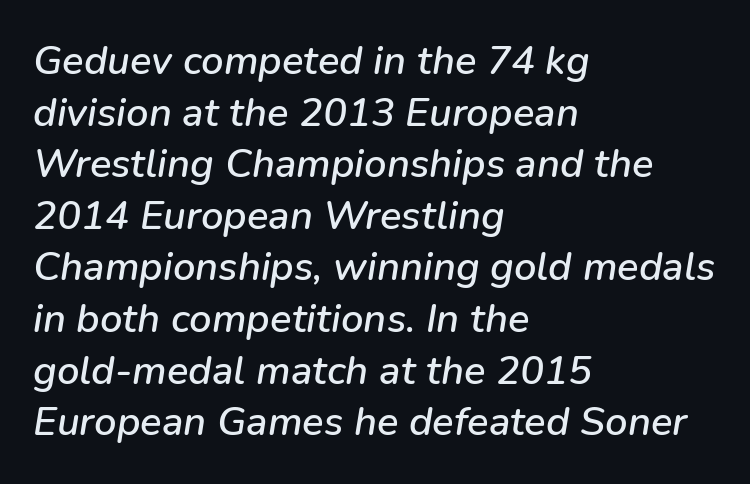
{"italic": "yes", "lean": "right", "slant_degrees": 9, "width": "normal", "stroke_contrast": "low", "x_height": "medium", "monospaced": "no", "underline": "no", "align": "left", "line_spacing": "normal", "line_spacing_ratio": 1.29, "letter_spacing": "normal", "letter_spacing_em": 0.0, "glyph_px": 40}
